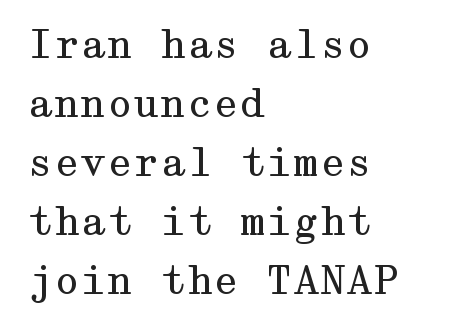
Q: Is the text bold? A: No.
Q: Is the text italic (slanted)? A: No, it is upright.
Q: Is the typeface a serif or a sans-serif typeface? A: Serif.
Q: Is the text underlined? A: No.
Q: How is the paragraph aligned? A: Left-aligned.
Q: Is the spacing between letters normal or unusually wide? A: Normal.
Q: Is the spacing between lines tight, normal or loose? A: Normal.
Q: Width (condensed, normal, or wide)? A: Wide.
Q: Stroke contrast? A: Medium.
Q: x-height? A: Medium.
